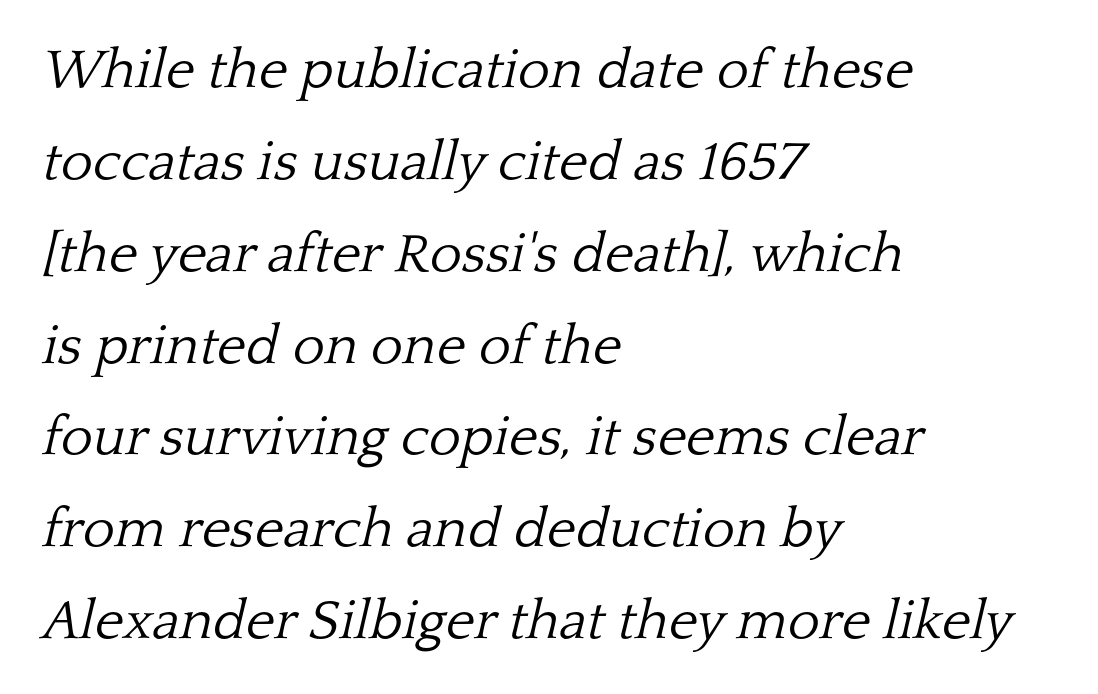
Q: Is the text bold? A: No.
Q: Is the text italic (slanted)? A: Yes, it leans right by about 13 degrees.
Q: Is the typeface a serif or a sans-serif typeface? A: Serif.
Q: Is the text underlined? A: No.
Q: How is the paragraph aligned? A: Left-aligned.
Q: Is the spacing between letters normal or unusually wide? A: Normal.
Q: Is the spacing between lines tight, normal or loose? A: Normal.
Q: Width (condensed, normal, or wide)? A: Normal.
Q: Stroke contrast? A: Low.
Q: x-height? A: Medium.
Q: Monospaced? A: No.
